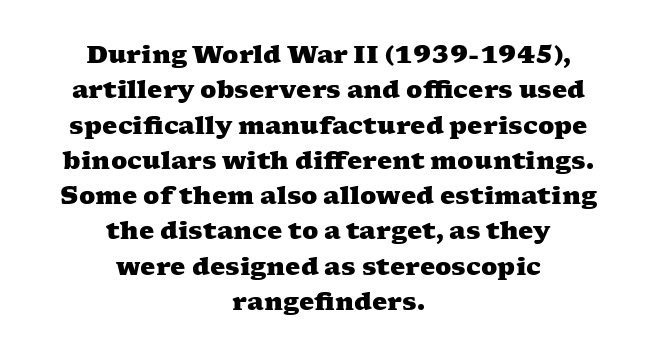
The type is set solid horizontally, with unmodified tracking. This block has exactly the height ordinary leading produces. Typesetter's note: full bold, strokes at maximum text heaviness. Descenders are the only things crossing below the line. Both edges are ragged and mirror each other, which tells us the setting is centered.
